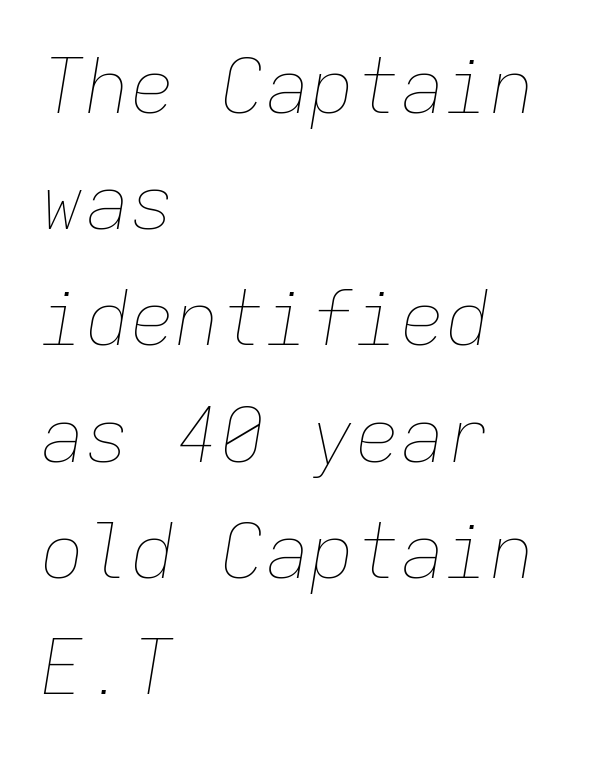
Q: Is the text bold? A: No.
Q: Is the text italic (slanted)? A: Yes, it leans right by about 9 degrees.
Q: Is the text underlined? A: No.
Q: How is the paragraph aligned? A: Left-aligned.
Q: Is the spacing between letters normal or unusually wide? A: Normal.
Q: Is the spacing between lines tight, normal or loose? A: Normal.
Q: Width (condensed, normal, or wide)? A: Normal.
Q: Stroke contrast? A: Low.
Q: x-height? A: Medium.
Q: Monospaced? A: Yes.
